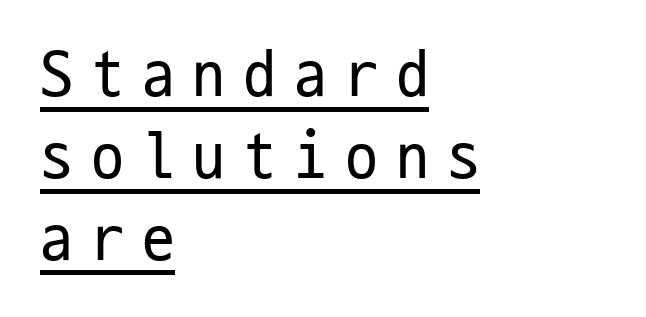
{"serif": "no", "italic": "no", "bold": "no", "weight": "regular", "width": "condensed", "stroke_contrast": "low", "x_height": "medium", "monospaced": "yes", "underline": "yes", "align": "left", "line_spacing_ratio": 1.24, "letter_spacing": "wide", "letter_spacing_em": 0.27, "glyph_px": 66}
